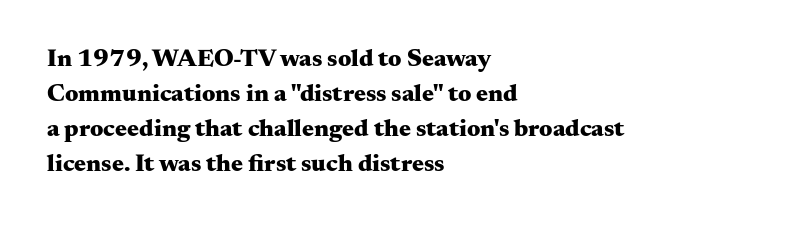
{"italic": "no", "bold": "yes", "underline": "no", "align": "left", "line_spacing": "normal", "line_spacing_ratio": 1.4, "letter_spacing": "normal", "letter_spacing_em": 0.0, "glyph_px": 25}
